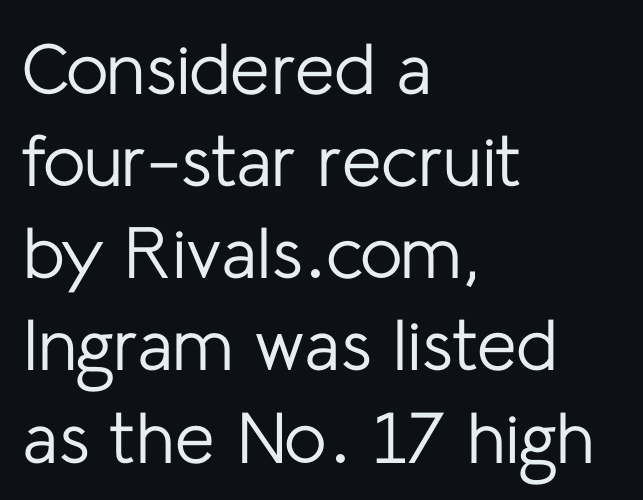
The typesetting does not lean heavy: it is not bold. Normally led — the rows are evenly, conventionally spaced. You could not count columns in this text — the font is proportionally spaced. Letter spacing: default. All the whitespace from short lines collects on the right. The face used here is a sans, in the tradition of grotesques and geometrics.
